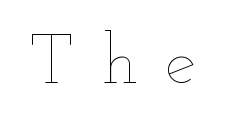
The image shows 70 px thin, wide type, upright; set unusually wide letter spacing (+0.4 em), not underlined; low stroke contrast and a small x-height.
